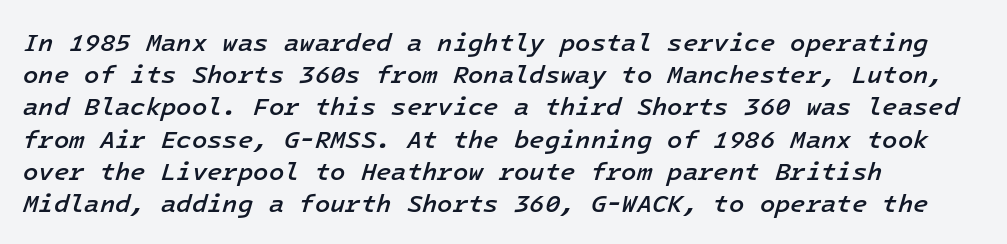
The image shows 25 px text type, italic (leaning right); set left-aligned, normal line spacing (1.29x), normal letter spacing, not underlined.
